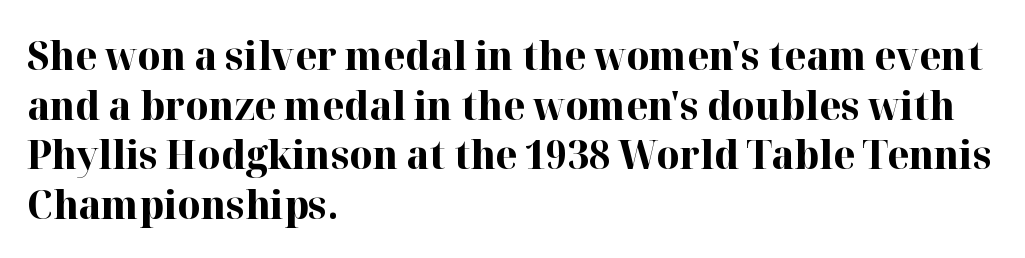
A typesetter would call this zero additional tracking. Is this a fixed-width face? No — the glyphs have proportional, varying widths. Descender tails drop into unmarked territory. The text was rendered using a seriffed face with decorative stroke endings.
